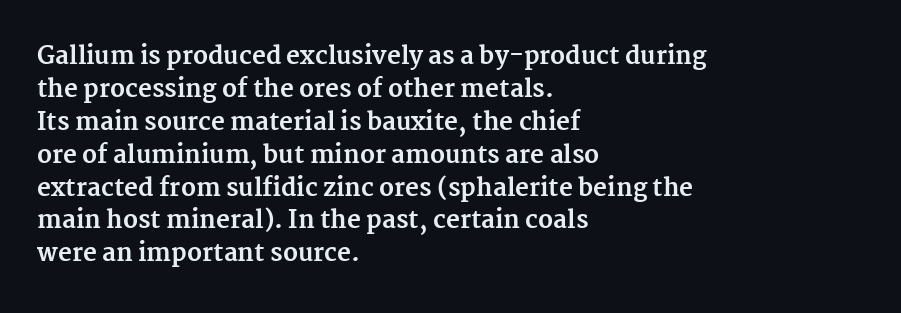
{"italic": "no", "bold": "yes", "underline": "no", "align": "left", "line_spacing": "normal", "line_spacing_ratio": 1.37, "letter_spacing": "normal", "letter_spacing_em": 0.0, "glyph_px": 24}
